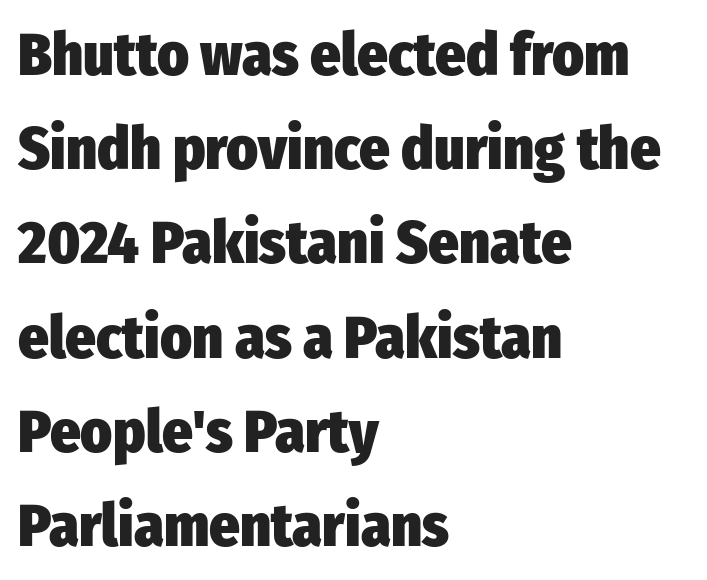
Letters rest on an invisible, unmarked baseline. Spacing verdict: proportional, widths tailored to each character. Serifs: no, the terminals of the letterforms are clean. If you drew a line through each stem, it would be perfectly vertical. The space between consecutive lines is moderate. The letters sit at their default tracking, neither squeezed nor spread.
